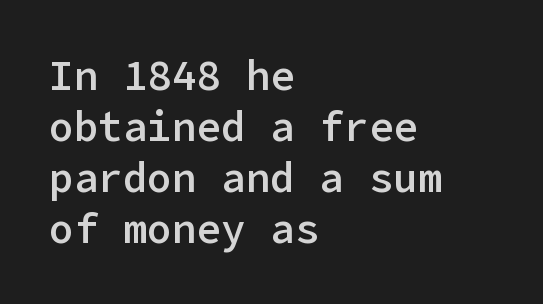
{"serif": "no", "italic": "no", "bold": "semi", "weight": "semibold", "width": "normal", "stroke_contrast": "low", "x_height": "medium", "underline": "no", "align": "left", "line_spacing_ratio": 1.24, "letter_spacing": "normal", "letter_spacing_em": 0.0, "glyph_px": 41}
